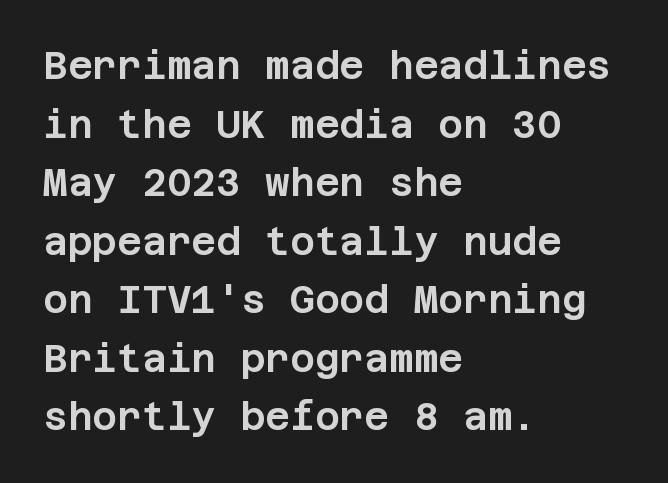
In terms of letterspacing, this is plain default setting. This block has exactly the height ordinary leading produces. What kind of face is this? One without serifs — a sans. Glance below the letters and you will spot only blank space. The passage is arranged the way most books set body copy — flush left. Vertical strokes here are truly vertical.
